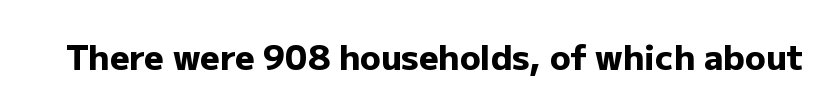
The image shows 34 px heavy sans-serif type, upright; set normal letter spacing, not underlined; low stroke contrast and a medium x-height.
